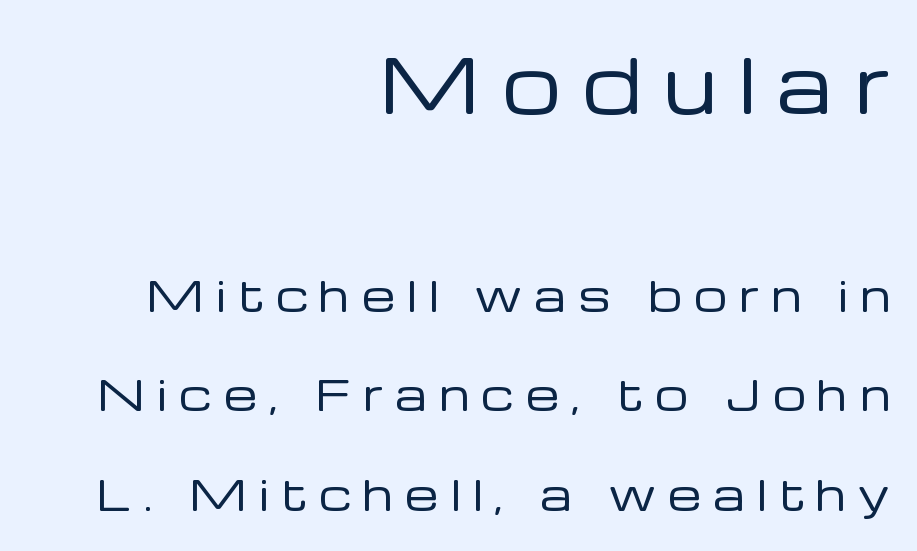
{"serif": "no", "italic": "no", "bold": "no", "weight": "regular", "width": "normal", "stroke_contrast": "low", "x_height": "medium", "monospaced": "no", "underline": "no", "align": "right", "line_spacing": "loose", "line_spacing_ratio": 2.37, "letter_spacing": "wide", "letter_spacing_em": 0.3, "larger_block": "first", "size_ratio": 1.76, "glyph_px": 74}
